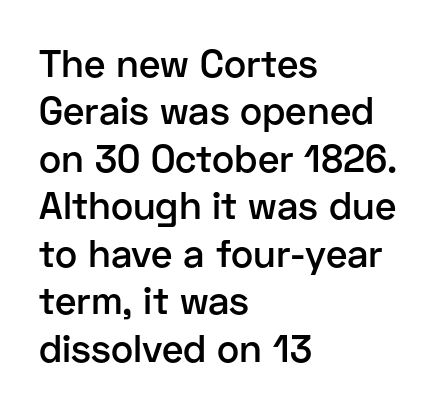
{"serif": "no", "italic": "no", "bold": "semi", "weight": "semibold", "width": "normal", "stroke_contrast": "low", "x_height": "medium", "monospaced": "no", "underline": "no", "align": "left", "line_spacing": "normal", "line_spacing_ratio": 1.25, "letter_spacing": "normal", "letter_spacing_em": 0.0, "glyph_px": 38}
